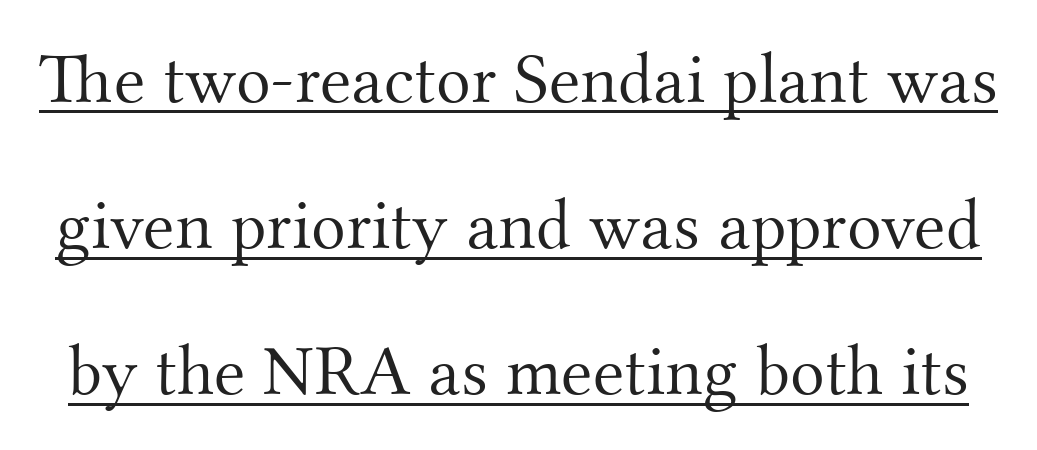
Q: Is the text bold? A: No.
Q: Is the text italic (slanted)? A: No, it is upright.
Q: Is the typeface a serif or a sans-serif typeface? A: Serif.
Q: Is the text underlined? A: Yes.
Q: Is the spacing between letters normal or unusually wide? A: Normal.
Q: Is the spacing between lines tight, normal or loose? A: Loose.
Q: Width (condensed, normal, or wide)? A: Normal.
Q: Stroke contrast? A: Medium.
Q: x-height? A: Small.
Q: Monospaced? A: No.
